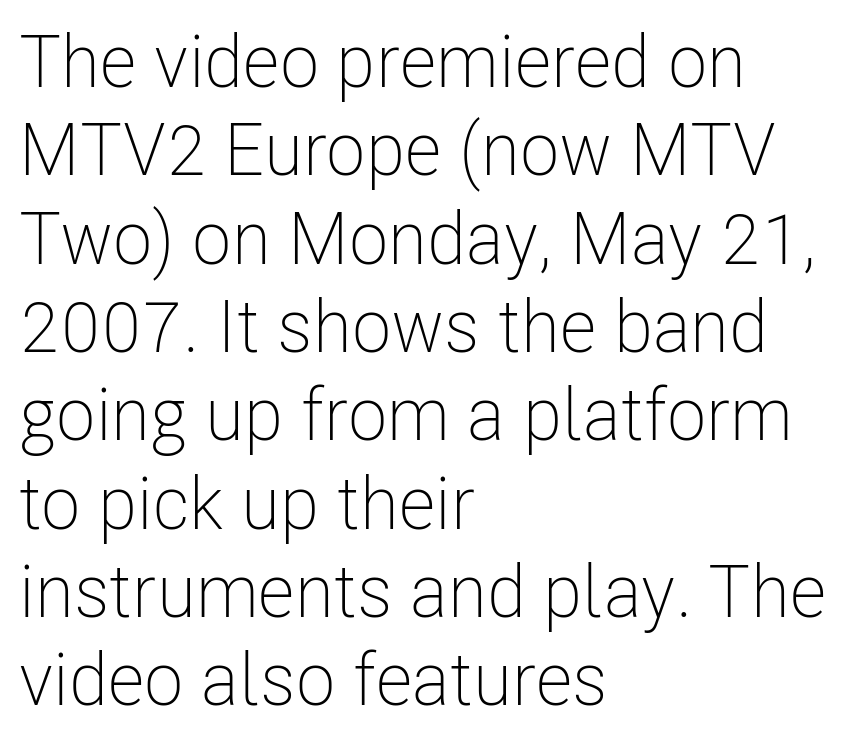
Q: Is the text bold? A: No.
Q: Is the text italic (slanted)? A: No, it is upright.
Q: Is the typeface a serif or a sans-serif typeface? A: Sans-serif.
Q: Is the text underlined? A: No.
Q: How is the paragraph aligned? A: Left-aligned.
Q: Is the spacing between letters normal or unusually wide? A: Normal.
Q: Width (condensed, normal, or wide)? A: Condensed.
Q: Stroke contrast? A: Low.
Q: x-height? A: Medium.
Q: Monospaced? A: No.
